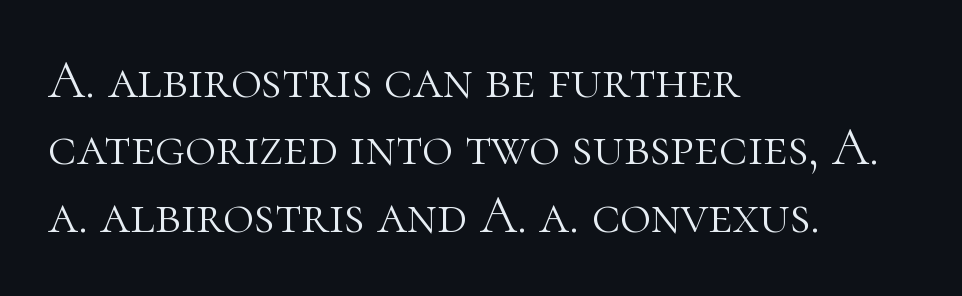
Q: Is the text bold? A: No.
Q: Is the text italic (slanted)? A: No, it is upright.
Q: Is the typeface a serif or a sans-serif typeface? A: Serif.
Q: Is the text underlined? A: No.
Q: How is the paragraph aligned? A: Left-aligned.
Q: Is the spacing between letters normal or unusually wide? A: Normal.
Q: Is the spacing between lines tight, normal or loose? A: Normal.
Q: Width (condensed, normal, or wide)? A: Normal.
Q: Stroke contrast? A: High.
Q: x-height? A: Medium.
Q: Monospaced? A: No.
